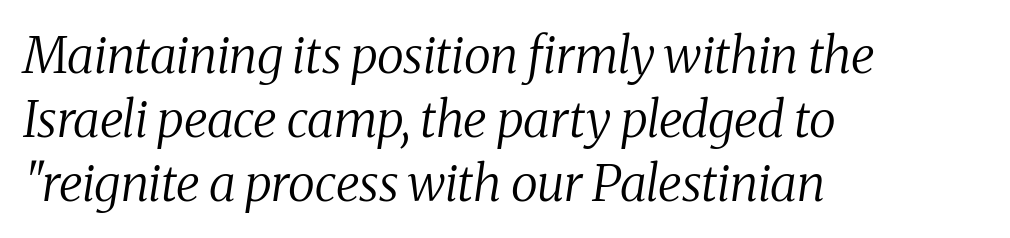
Stems and bowls with no extra thickness — not bold. Italic: yes, the glyphs are oblique. The type family on display is of the serif kind. Honestly, the letter spacing is just normal — you wouldn't notice it.
